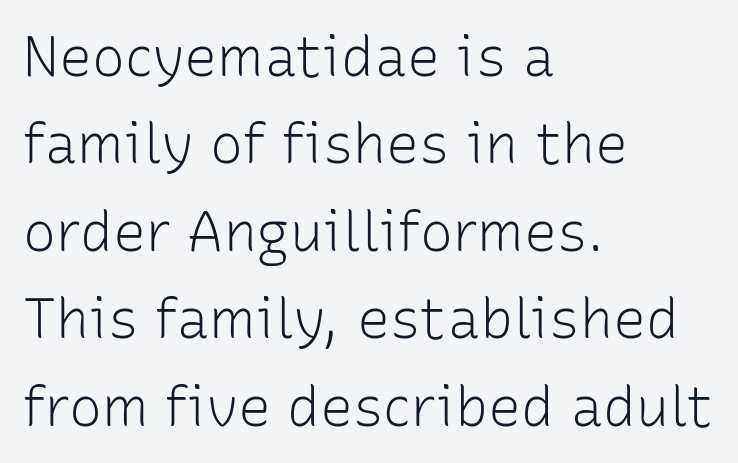
{"serif": "no", "italic": "no", "bold": "no", "weight": "light", "width": "normal", "stroke_contrast": "low", "x_height": "medium", "monospaced": "no", "underline": "no", "align": "left", "line_spacing": "normal", "line_spacing_ratio": 1.59, "letter_spacing": "normal", "letter_spacing_em": 0.0, "glyph_px": 55}
